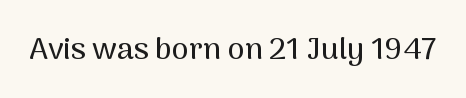
Q: Is the text italic (slanted)? A: No, it is upright.
Q: Is the typeface a serif or a sans-serif typeface? A: Sans-serif.
Q: Is the text underlined? A: No.
Q: Is the spacing between letters normal or unusually wide? A: Normal.
Q: Width (condensed, normal, or wide)? A: Normal.
Q: Stroke contrast? A: Medium.
Q: x-height? A: Medium.
Q: Monospaced? A: No.
